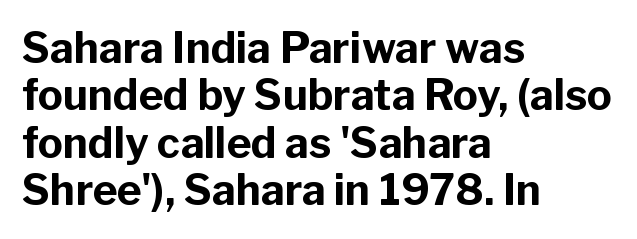
The image shows 42 px bold sans-serif type, upright; set left-aligned, tight line spacing (1.13x), normal letter spacing, not underlined; low stroke contrast and a medium x-height.
